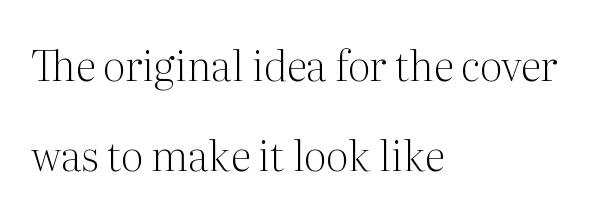
Default kerning and tracking; the words read as compact shapes. Is this a fixed-width face? No — the glyphs have proportional, varying widths. This rendering employs a face with finishing strokes, i.e., a serif. The specimen reads as upright at a glance.
